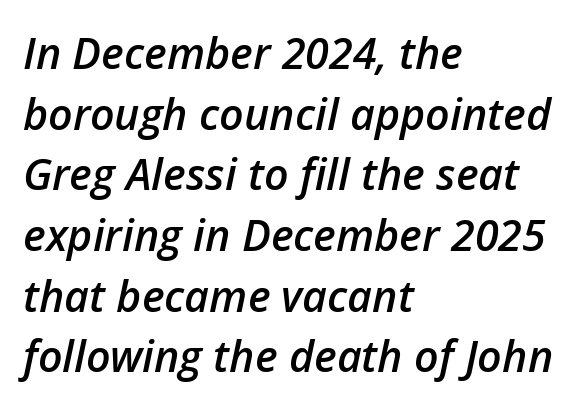
Q: Is the text bold? A: Semi-bold.
Q: Is the text italic (slanted)? A: Yes, it leans right by about 12 degrees.
Q: Is the text underlined? A: No.
Q: How is the paragraph aligned? A: Left-aligned.
Q: Is the spacing between letters normal or unusually wide? A: Normal.
Q: Is the spacing between lines tight, normal or loose? A: Normal.
Q: Width (condensed, normal, or wide)? A: Normal.
Q: Stroke contrast? A: Low.
Q: x-height? A: Medium.
Q: Monospaced? A: No.
